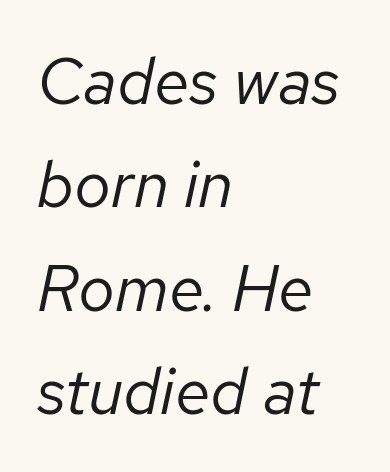
{"italic": "yes", "lean": "right", "slant_degrees": 12, "bold": "no", "weight": "regular", "width": "normal", "stroke_contrast": "low", "x_height": "medium", "monospaced": "no", "underline": "no", "align": "left", "line_spacing": "normal", "line_spacing_ratio": 1.59, "letter_spacing": "normal", "letter_spacing_em": 0.0, "glyph_px": 65}
